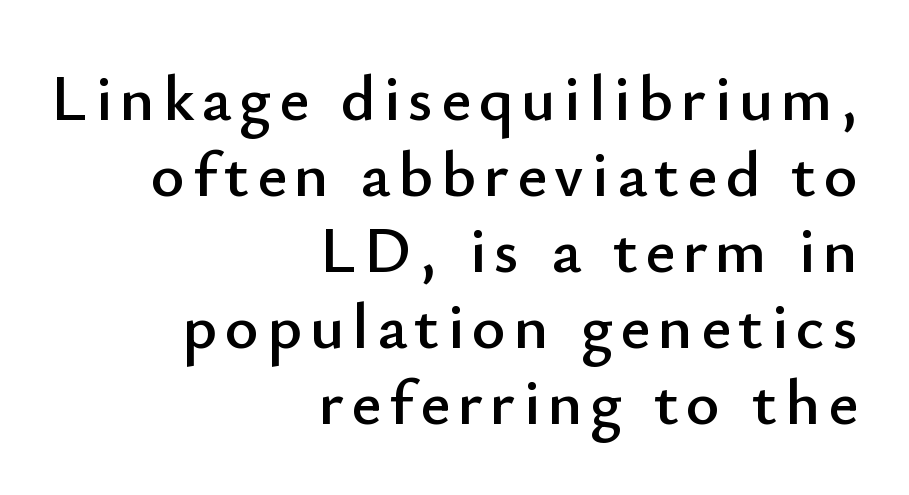
The image shows 65 px sans-serif type, upright; set right-aligned, line spacing 1.17x, not underlined; low stroke contrast and a small x-height.
